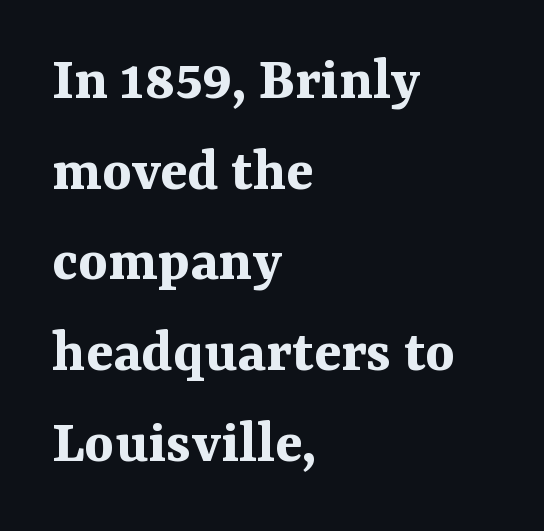
{"serif": "yes", "italic": "no", "bold": "yes", "weight": "bold", "width": "normal", "stroke_contrast": "medium", "x_height": "medium", "monospaced": "no", "underline": "no", "align": "left", "line_spacing": "normal", "line_spacing_ratio": 1.44, "letter_spacing": "normal", "letter_spacing_em": 0.0, "glyph_px": 63}
